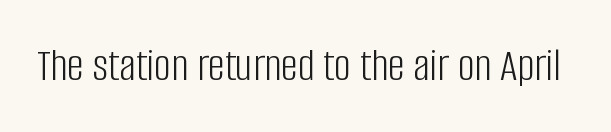
{"serif": "no", "italic": "no", "bold": "no", "weight": "light", "width": "condensed", "stroke_contrast": "low", "x_height": "large", "monospaced": "no", "underline": "no", "letter_spacing": "normal", "letter_spacing_em": 0.0, "glyph_px": 47}
